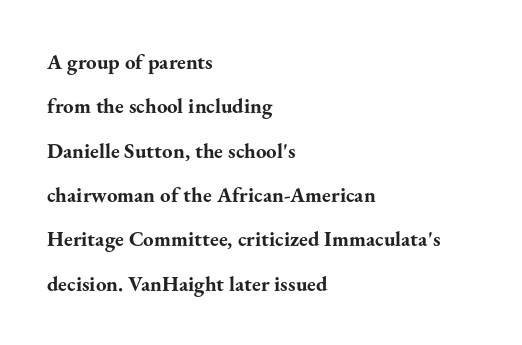
Q: Is the text bold? A: Yes.
Q: Is the text italic (slanted)? A: No, it is upright.
Q: Is the text underlined? A: No.
Q: How is the paragraph aligned? A: Left-aligned.
Q: Is the spacing between letters normal or unusually wide? A: Normal.
Q: Is the spacing between lines tight, normal or loose? A: Loose.
